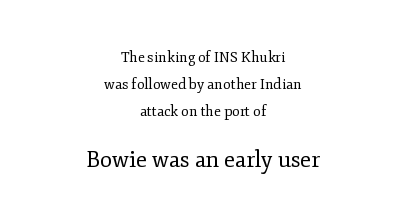
This block would shrink considerably if given ordinary leading; it's expanded now. Compared with typical body copy, the letter spacing here is the same. The axis of the letterforms is exactly vertical. This sample is center-justified, so both line endings float freely. A bare baseline throughout the passage. Heft: none added — not bold.
